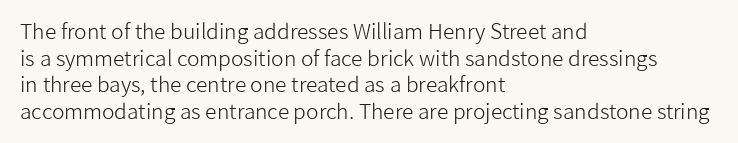
The image shows 21 px text type, upright; set left-aligned, normal line spacing (1.27x), normal letter spacing, not underlined.
